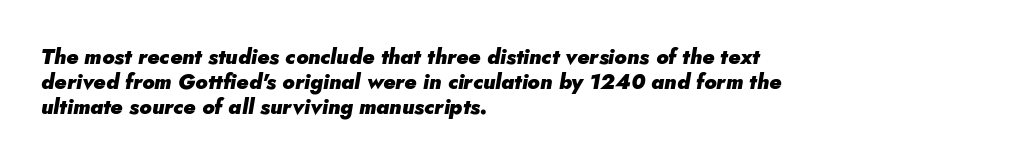
{"italic": "yes", "lean": "right", "slant_degrees": 5, "bold": "yes", "underline": "no", "align": "left", "line_spacing_ratio": 1.2, "letter_spacing": "normal", "letter_spacing_em": 0.0, "glyph_px": 21}
